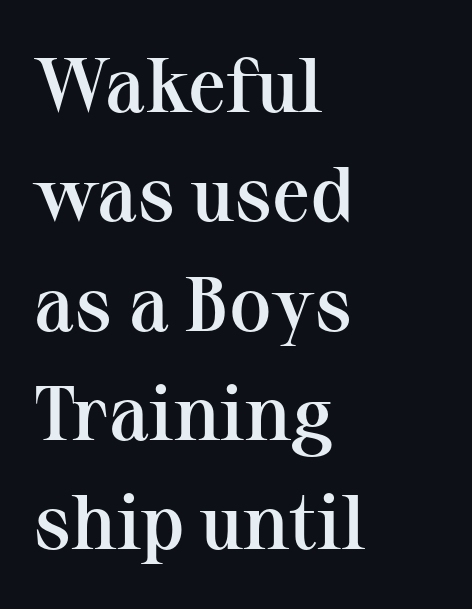
{"serif": "yes", "italic": "no", "bold": "semi", "weight": "semibold", "width": "normal", "stroke_contrast": "medium", "x_height": "medium", "monospaced": "no", "underline": "no", "align": "left", "line_spacing": "normal", "line_spacing_ratio": 1.42, "letter_spacing": "normal", "letter_spacing_em": 0.0, "glyph_px": 77}
